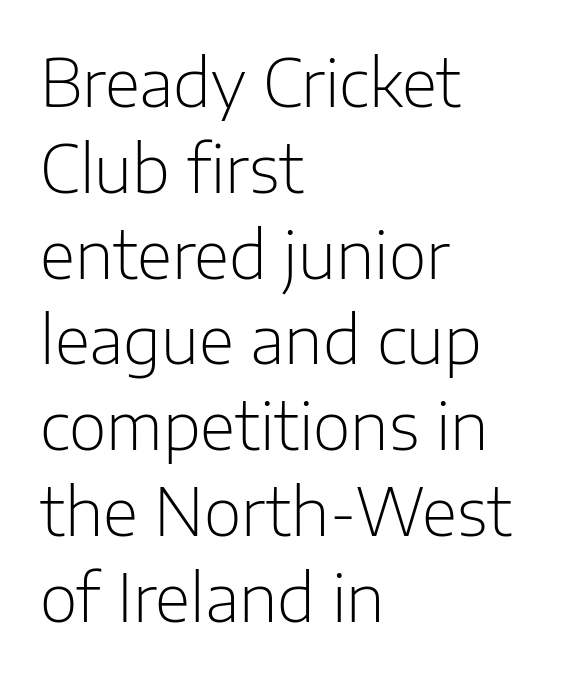
Regular leading. Quick note: not italic, upright. Here the glyphs are tracked normally, forming tight word shapes. Unlike a traditional serif, this face leaves its strokes unadorned. Compared with a typical body face, this is equally light or lighter still. The typesetter chose a ragged-right arrangement here.
